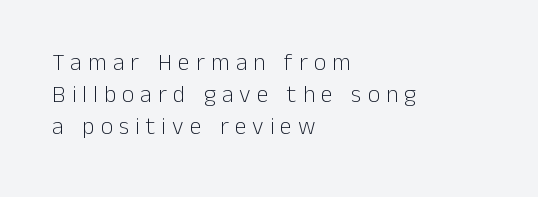
The image shows 24 px text type, upright; set left-aligned, normal line spacing (1.33x), unusually wide letter spacing (+0.25 em), not underlined.
